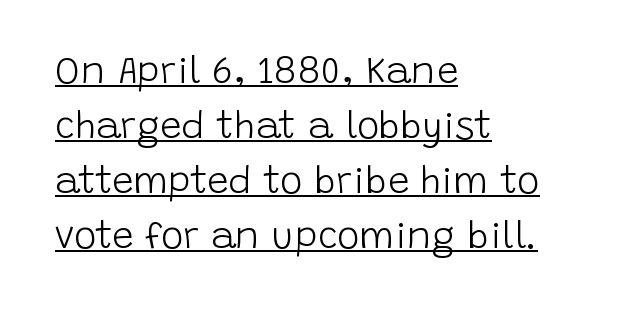
{"serif": "no", "italic": "no", "bold": "no", "weight": "light", "width": "normal", "stroke_contrast": "low", "x_height": "large", "monospaced": "no", "underline": "yes", "align": "left", "line_spacing": "normal", "line_spacing_ratio": 1.45, "letter_spacing": "normal", "letter_spacing_em": 0.0, "glyph_px": 38}
